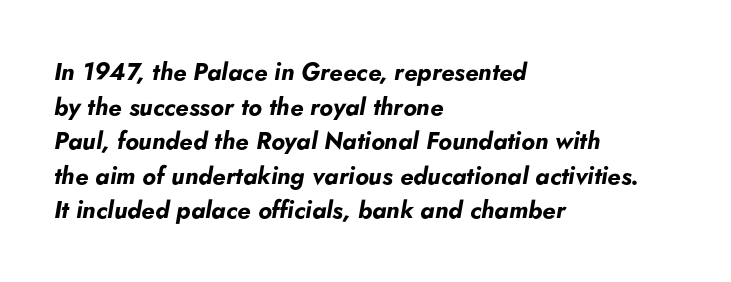
{"italic": "yes", "lean": "right", "slant_degrees": 5, "bold": "yes", "underline": "no", "align": "left", "line_spacing": "normal", "line_spacing_ratio": 1.44, "letter_spacing": "normal", "letter_spacing_em": 0.0, "glyph_px": 24}
